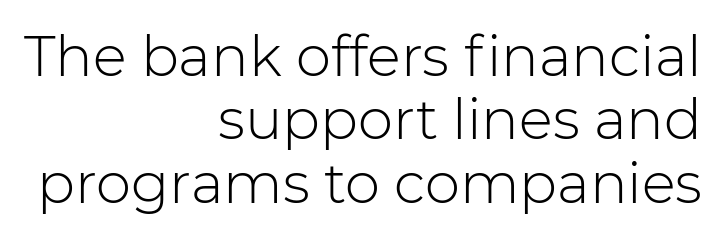
{"serif": "no", "italic": "no", "bold": "no", "weight": "light", "width": "normal", "stroke_contrast": "low", "x_height": "medium", "monospaced": "no", "underline": "no", "align": "right", "line_spacing": "tight", "line_spacing_ratio": 1.13, "letter_spacing": "normal", "letter_spacing_em": 0.0, "glyph_px": 56}
